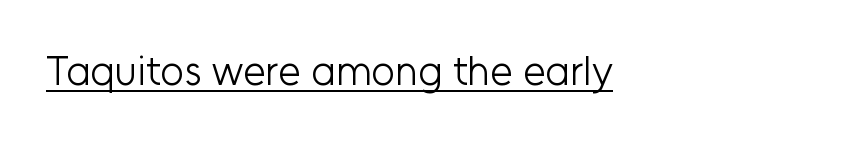
The image shows 41 px light sans-serif type, upright; set normal letter spacing, underlined; low stroke contrast and a medium x-height.
